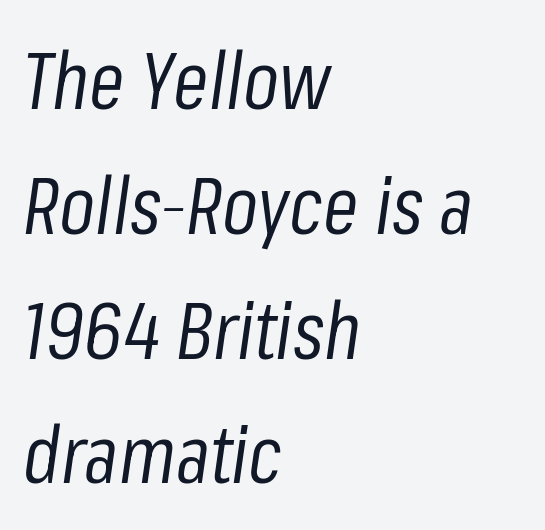
The image shows 80 px regular-weight, condensed type, italic (leaning right); set left-aligned, normal line spacing (1.56x), normal letter spacing, not underlined; low stroke contrast and a medium x-height.
